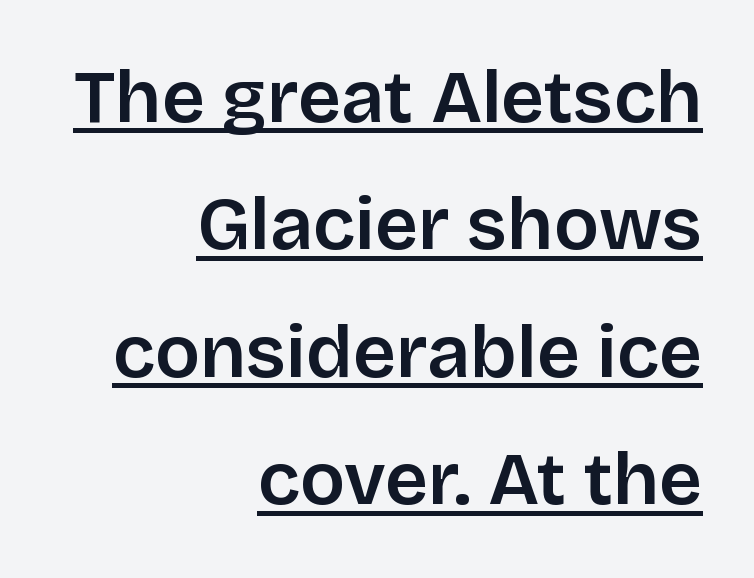
A sans-serif font was chosen for this passage. These lines are rendered in a variable-pitch font. Does a line run under the words? Yes, clearly. Notice how descenders clear the ascenders below comfortably — that's standard leading. The paragraph has a hard right edge and a soft left edge.
